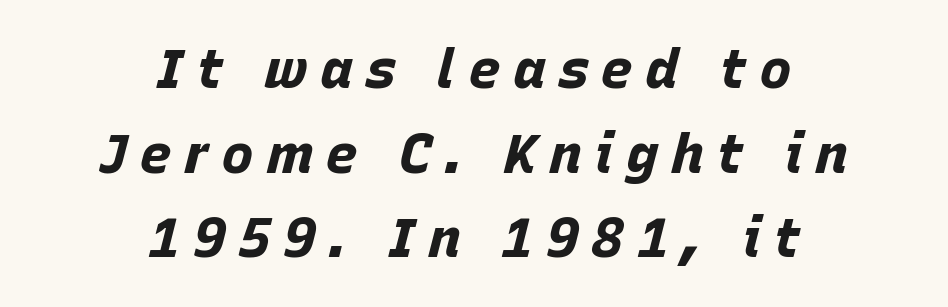
Q: Is the text bold? A: Yes.
Q: Is the text italic (slanted)? A: Yes, it leans right by about 15 degrees.
Q: Is the text underlined? A: No.
Q: How is the paragraph aligned? A: Centered.
Q: Is the spacing between letters normal or unusually wide? A: Unusually wide.
Q: Is the spacing between lines tight, normal or loose? A: Normal.
Q: Width (condensed, normal, or wide)? A: Normal.
Q: Stroke contrast? A: Low.
Q: x-height? A: Large.
Q: Monospaced? A: No.
